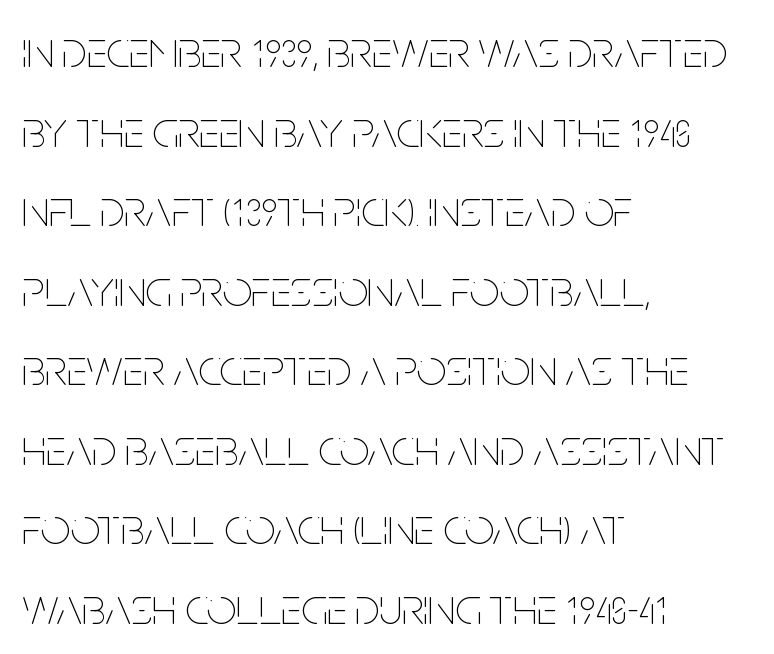
The image shows 52 px thin, condensed type, upright; set left-aligned, normal line spacing (1.53x), normal letter spacing, not underlined; low stroke contrast and a large x-height.
